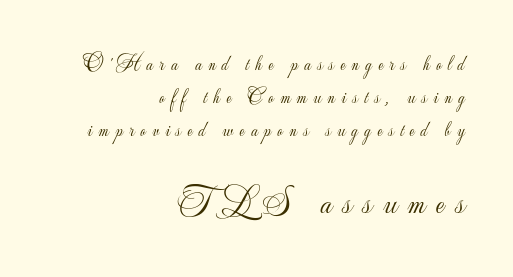
The image shows 36 px light sans-serif type; set right-aligned, normal line spacing (1.57x), unusually wide letter spacing (+0.3 em), not underlined; the second (bottom) block is 1.71x larger; low stroke contrast and a small x-height.
